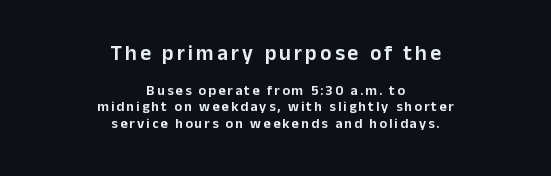
The image shows 21 px text type, upright; set centered, line spacing 1.18x, not underlined; the first (top) block is 1.5x larger.
